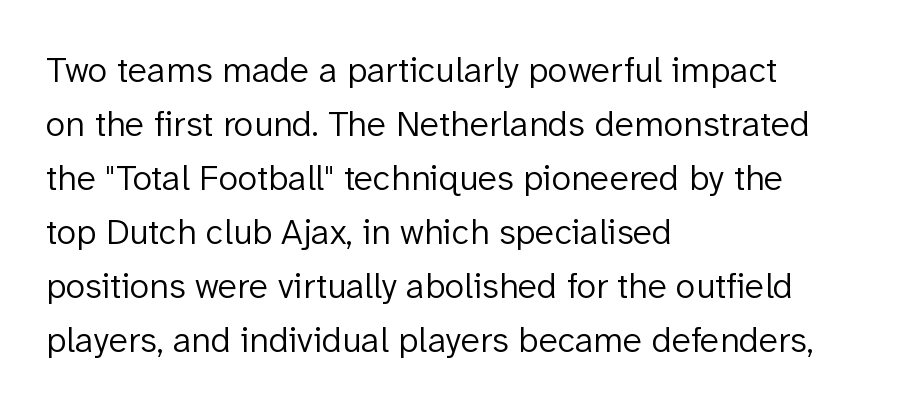
The image shows 36 px light sans-serif type, upright; set left-aligned, normal line spacing (1.5x), normal letter spacing, not underlined; low stroke contrast and a medium x-height.
